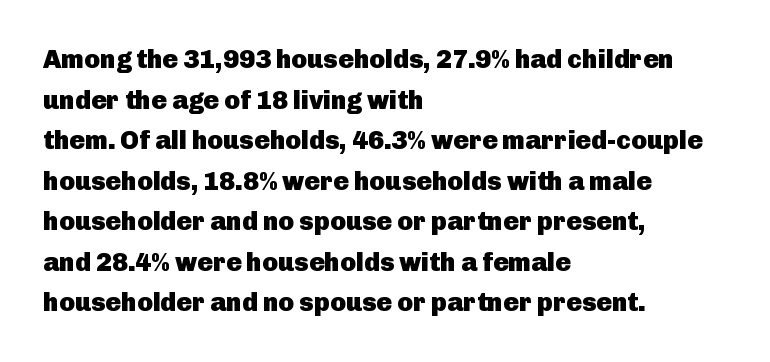
Students, note that the glyphs here touch the page at normal intervals. Lines of text with bare space underneath. Short and long lines alike share a common starting point at left. The font's upright variant was chosen for this text.
